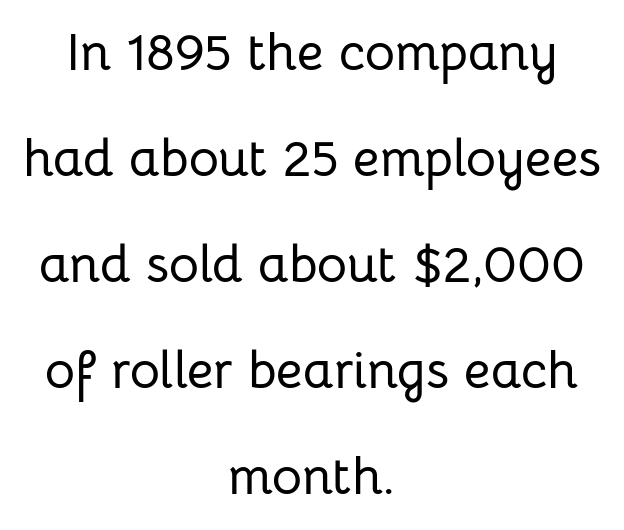
The image shows 52 px sans-serif type, upright; set centered, loose line spacing (2.04x), normal letter spacing, not underlined; low stroke contrast and a medium x-height.
